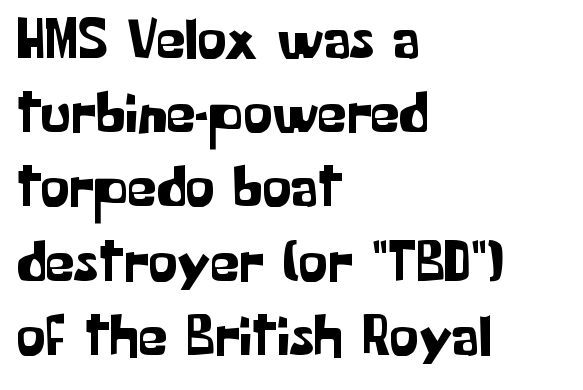
The typography opts for an upright posture over an oblique one. The area under the type is left untouched. The typeface chosen for these lines omits serifs. In terms of letterspacing, this is plain default setting.
